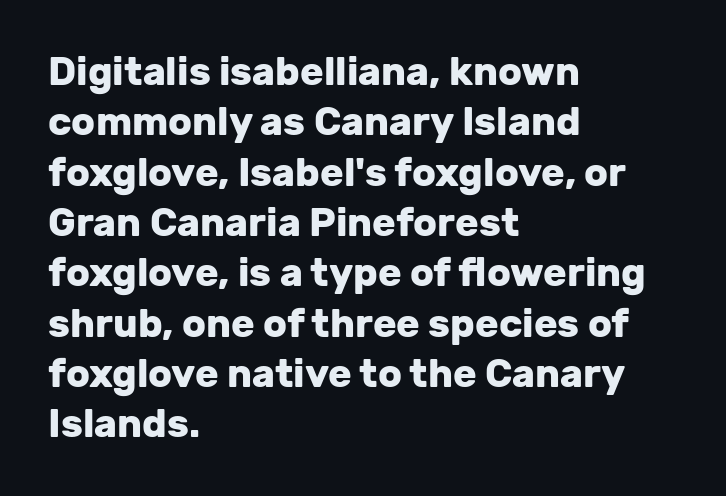
Q: Is the text bold? A: Yes.
Q: Is the text italic (slanted)? A: No, it is upright.
Q: Is the typeface a serif or a sans-serif typeface? A: Sans-serif.
Q: Is the text underlined? A: No.
Q: How is the paragraph aligned? A: Left-aligned.
Q: Is the spacing between letters normal or unusually wide? A: Normal.
Q: Is the spacing between lines tight, normal or loose? A: Normal.
Q: Width (condensed, normal, or wide)? A: Normal.
Q: Stroke contrast? A: Low.
Q: x-height? A: Medium.
Q: Monospaced? A: No.
